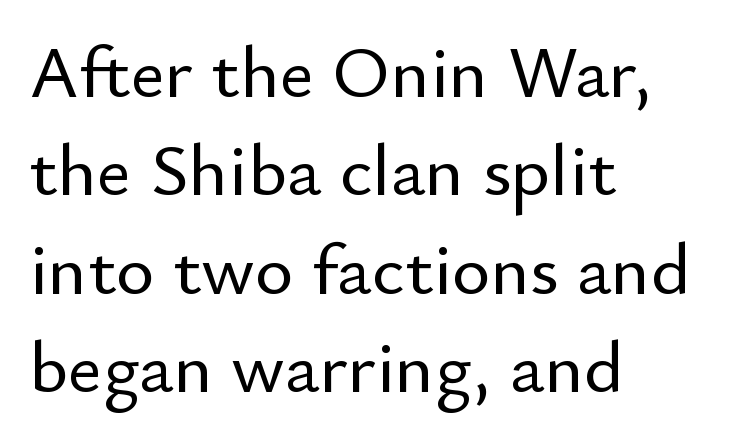
Q: Is the text italic (slanted)? A: No, it is upright.
Q: Is the typeface a serif or a sans-serif typeface? A: Sans-serif.
Q: Is the text underlined? A: No.
Q: How is the paragraph aligned? A: Left-aligned.
Q: Is the spacing between letters normal or unusually wide? A: Normal.
Q: Is the spacing between lines tight, normal or loose? A: Normal.
Q: Width (condensed, normal, or wide)? A: Normal.
Q: Stroke contrast? A: Low.
Q: x-height? A: Small.
Q: Monospaced? A: No.
